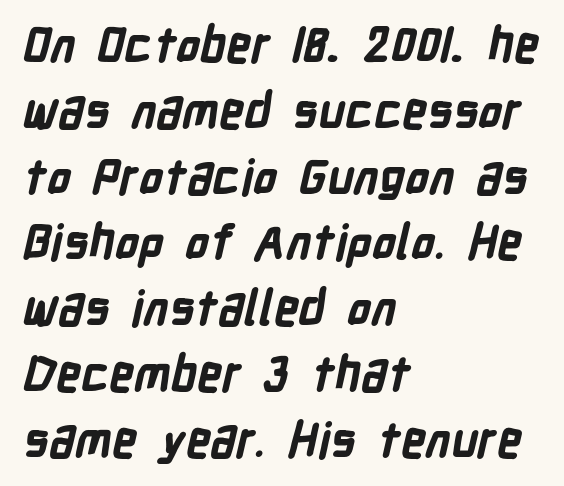
{"serif": "no", "bold": "yes", "weight": "bold", "width": "condensed", "stroke_contrast": "low", "x_height": "medium", "monospaced": "no", "underline": "no", "align": "left", "line_spacing": "normal", "line_spacing_ratio": 1.37, "letter_spacing": "normal", "letter_spacing_em": 0.0, "glyph_px": 48}
